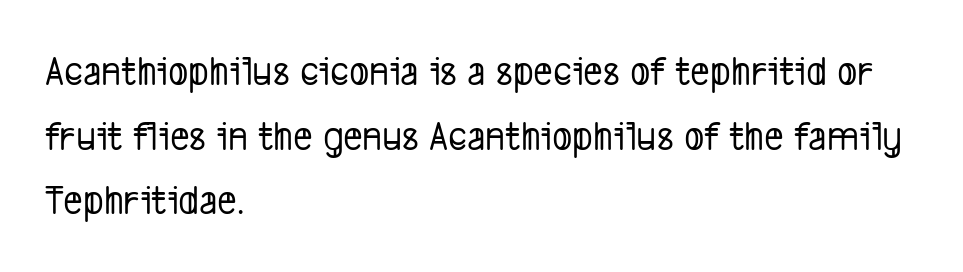
What stands out about the letter spacing? Nothing — it is the standard amount. Each row of text sits above clean, open space. The rendering anchors every line to the left-hand side. One glance says typical: line gaps are just what's usual. Is this a fixed-width face? No — the glyphs have proportional, varying widths. The characters display no serif detailing; their extremities are plain.
